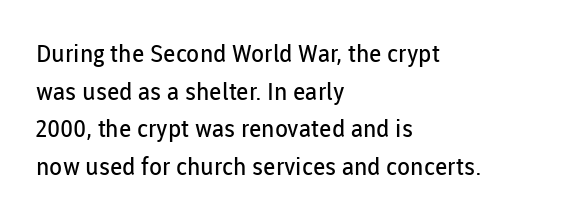
The setting favours the left margin, as ordinary paragraphs usually do. The face looks like a standard text weight, possibly lighter. Each row of text sits above clean, open space. Posture: straight, roman, zero tilt.
